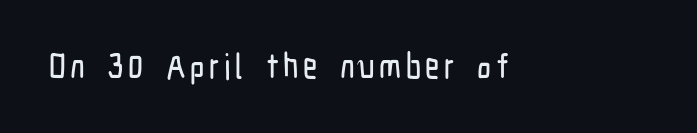
No italicization has been applied; the sample stays upright. Beneath every word, the page is bare. Spacing verdict: proportional, widths tailored to each character. Stroke terminals: plain, sans-serif.
